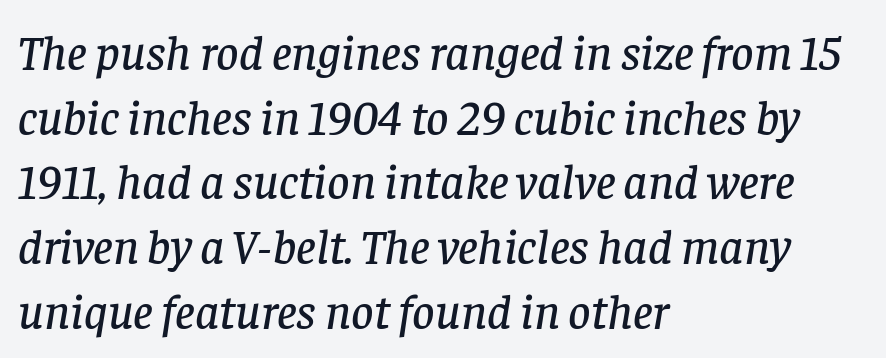
{"serif": "yes", "italic": "yes", "lean": "right", "slant_degrees": 8, "width": "normal", "stroke_contrast": "low", "x_height": "large", "monospaced": "no", "underline": "no", "align": "left", "line_spacing": "normal", "line_spacing_ratio": 1.32, "letter_spacing": "normal", "letter_spacing_em": 0.0, "glyph_px": 49}
